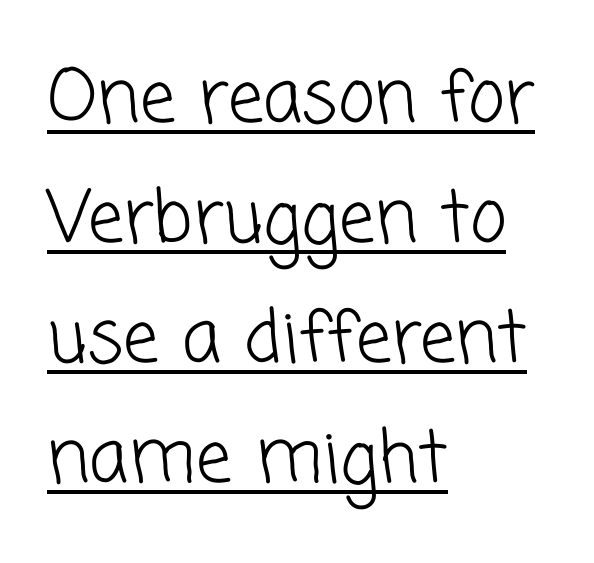
{"serif": "no", "bold": "no", "weight": "light", "width": "normal", "stroke_contrast": "low", "x_height": "medium", "monospaced": "no", "underline": "yes", "align": "left", "line_spacing": "normal", "line_spacing_ratio": 1.69, "letter_spacing": "normal", "letter_spacing_em": 0.0, "glyph_px": 71}
